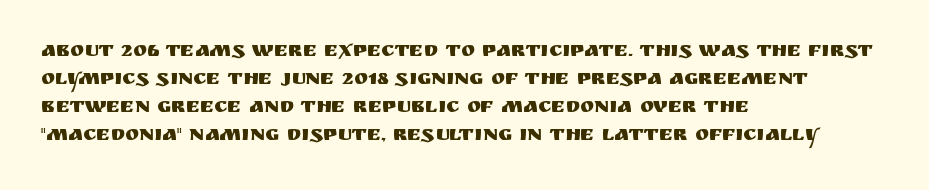
{"italic": "no", "underline": "no", "align": "left", "line_spacing": "normal", "line_spacing_ratio": 1.33, "letter_spacing": "normal", "letter_spacing_em": 0.0, "glyph_px": 21}
